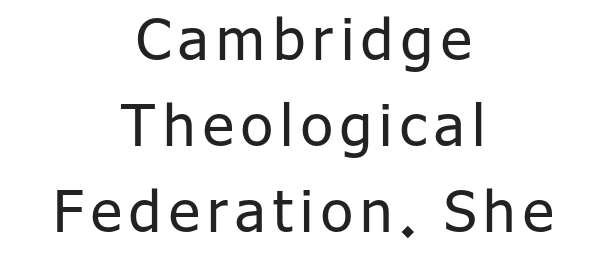
{"serif": "no", "italic": "no", "bold": "no", "weight": "regular", "width": "normal", "stroke_contrast": "low", "x_height": "medium", "monospaced": "no", "underline": "no", "align": "center", "line_spacing": "normal", "line_spacing_ratio": 1.48, "glyph_px": 58}
